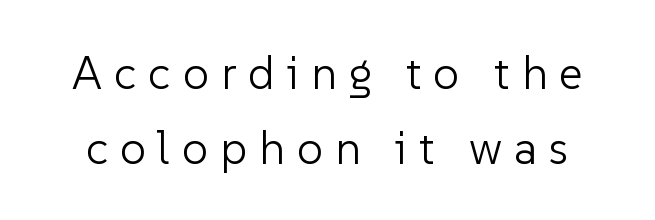
Q: Is the text bold? A: No.
Q: Is the text italic (slanted)? A: No, it is upright.
Q: Is the typeface a serif or a sans-serif typeface? A: Sans-serif.
Q: Is the text underlined? A: No.
Q: Is the spacing between letters normal or unusually wide? A: Unusually wide.
Q: Is the spacing between lines tight, normal or loose? A: Normal.
Q: Width (condensed, normal, or wide)? A: Normal.
Q: Stroke contrast? A: Low.
Q: x-height? A: Medium.
Q: Monospaced? A: No.
